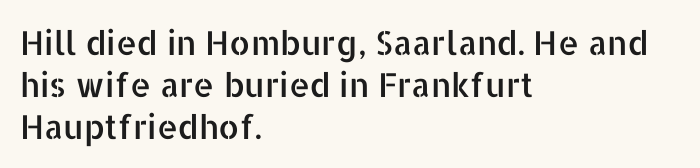
A typesetter would label this face a sans. Horizontal bands of white between lines are of average thickness. Here the designer chose a conventional face with non-uniform glyph widths. Characters remain perfectly vertical along every line. Line beginnings align vertically; line endings do not.
